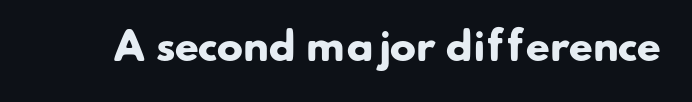
Q: Is the text bold? A: Yes.
Q: Is the typeface a serif or a sans-serif typeface? A: Sans-serif.
Q: Is the text underlined? A: No.
Q: Is the spacing between letters normal or unusually wide? A: Normal.
Q: Width (condensed, normal, or wide)? A: Normal.
Q: Stroke contrast? A: Low.
Q: x-height? A: Small.
Q: Monospaced? A: No.
